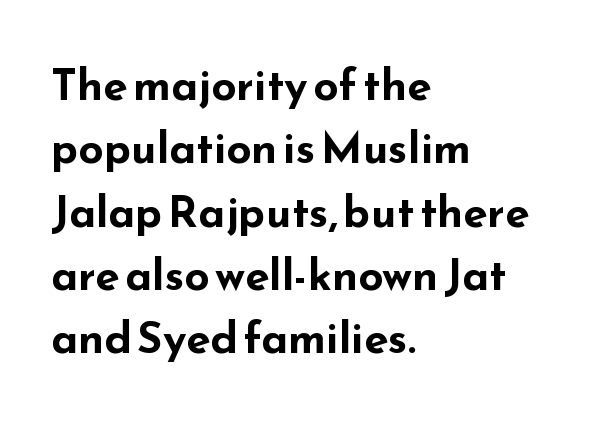
{"serif": "no", "italic": "no", "bold": "yes", "weight": "bold", "width": "wide", "stroke_contrast": "low", "x_height": "small", "monospaced": "no", "underline": "no", "align": "left", "line_spacing": "normal", "line_spacing_ratio": 1.44, "letter_spacing": "normal", "letter_spacing_em": 0.0, "glyph_px": 44}
